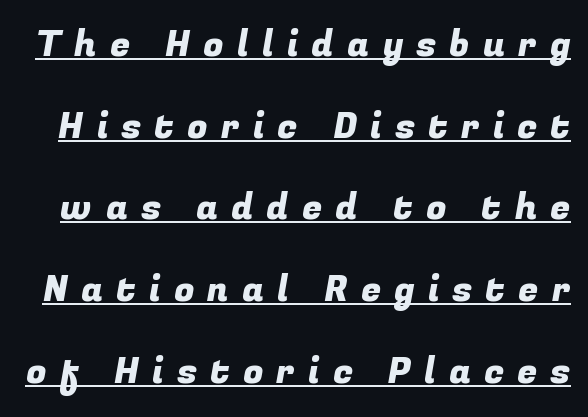
{"serif": "no", "width": "normal", "stroke_contrast": "low", "x_height": "medium", "monospaced": "no", "underline": "yes", "line_spacing": "loose", "line_spacing_ratio": 2.27, "letter_spacing": "wide", "letter_spacing_em": 0.37, "glyph_px": 36}
